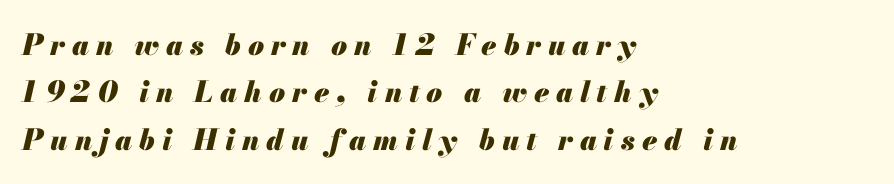
{"italic": "yes", "lean": "right", "slant_degrees": 13, "bold": "yes", "weight": "heavy", "width": "normal", "stroke_contrast": "medium", "x_height": "small", "monospaced": "no", "underline": "no", "align": "left", "line_spacing": "normal", "line_spacing_ratio": 1.63, "letter_spacing": "wide", "letter_spacing_em": 0.24, "glyph_px": 29}
